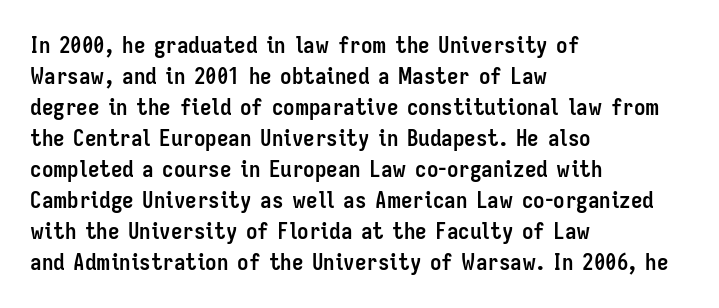
Caption: bold face, heavy strokes. Compared with typical body copy, the letter spacing here is the same. Line starts are locked; line ends wander. The axis of the letterforms is exactly vertical.
